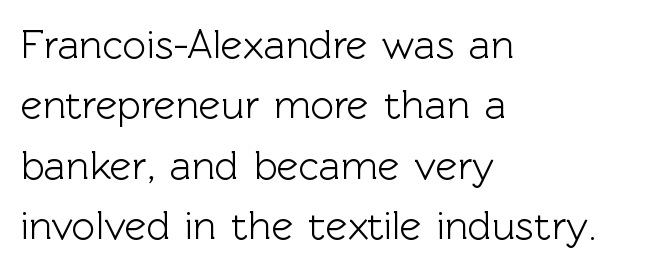
The image shows 41 px sans-serif type, upright; set left-aligned, normal line spacing (1.47x), normal letter spacing, not underlined; a medium x-height.
